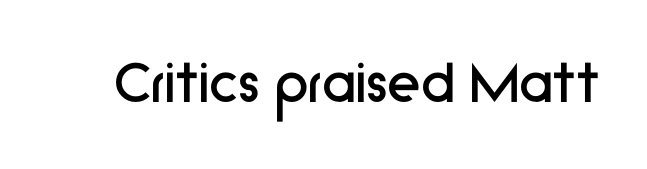
The image shows 68 px regular-weight sans-serif type, upright; set normal letter spacing, not underlined; low stroke contrast and a medium x-height.
